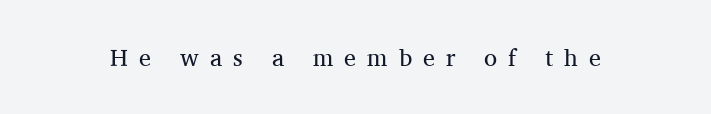
The font's upright variant was chosen for this text. The line texture is sparse and dotted thanks to wide tracking. Underlining? Definitely not there. The font is comparable to plain body text, perhaps lighter.
